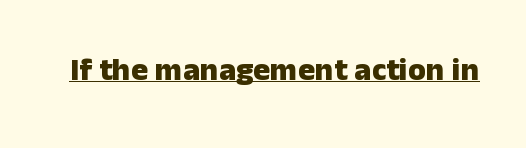
Character widths vary here, with narrow letters taking less room than wide ones. Serif or sans? Sans — the stroke terminals are bare. Each word holds together tightly as a unit, with standard inter-letter gaps. The sample has been set heavy, in full bold. Is there an underline? Yes — a line sits under the letters.
